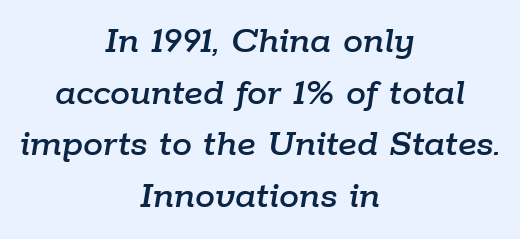
The image shows 40 px text type, italic (leaning right); set centered, normal line spacing (1.29x), normal letter spacing, not underlined; low stroke contrast and a medium x-height.
